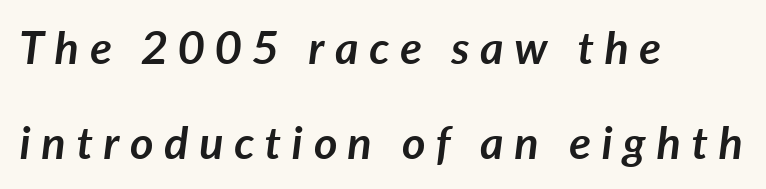
Nobody drew a line under any word here. Weight check: bold — yes, fully. The whole block is typeset with a tilt. Is the block centered? No — it sits flush against the left margin.
